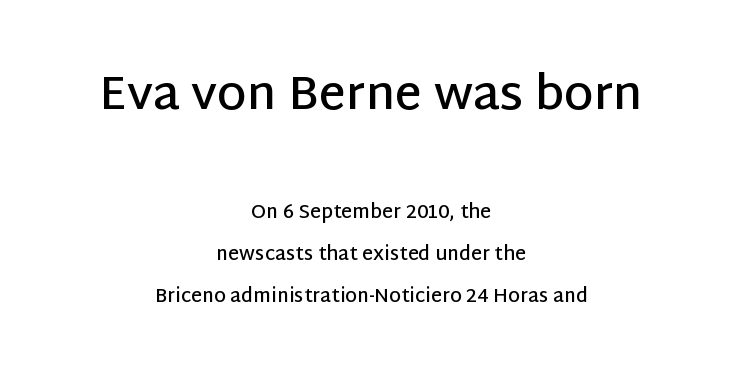
{"serif": "no", "italic": "no", "bold": "semi", "weight": "semibold", "width": "normal", "stroke_contrast": "low", "x_height": "large", "monospaced": "no", "underline": "no", "align": "center", "line_spacing": "loose", "line_spacing_ratio": 2.22, "letter_spacing": "normal", "letter_spacing_em": 0.0, "larger_block": "first", "size_ratio": 2.47, "glyph_px": 47}
